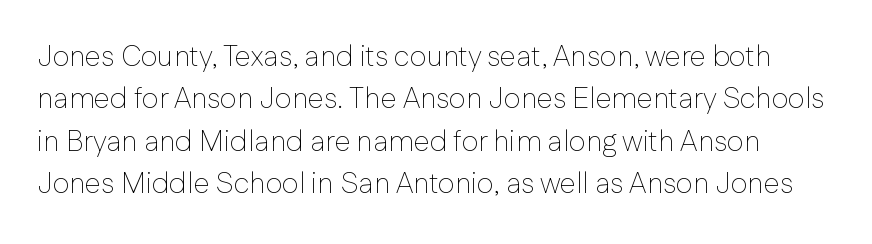
The image shows 29 px thin sans-serif type, upright; set normal line spacing (1.46x), normal letter spacing, not underlined; low stroke contrast and a medium x-height.
